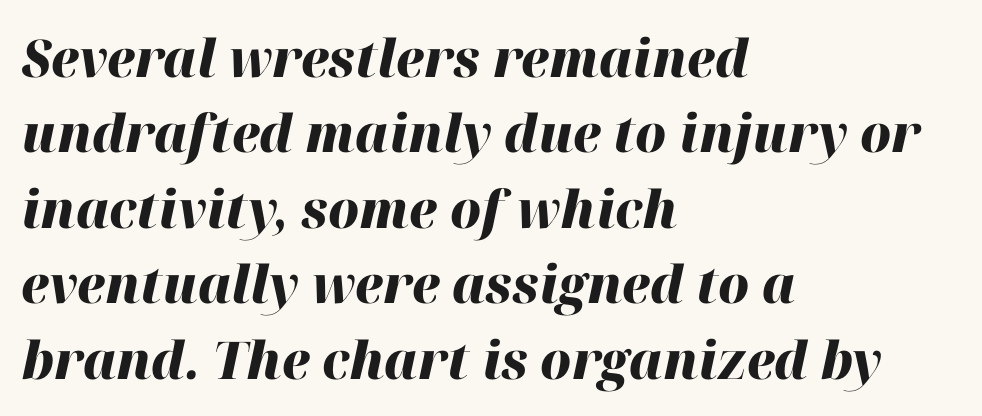
The image shows 52 px heavy type, italic (leaning right); set left-aligned, normal line spacing (1.45x), normal letter spacing, not underlined; high stroke contrast and a medium x-height.
